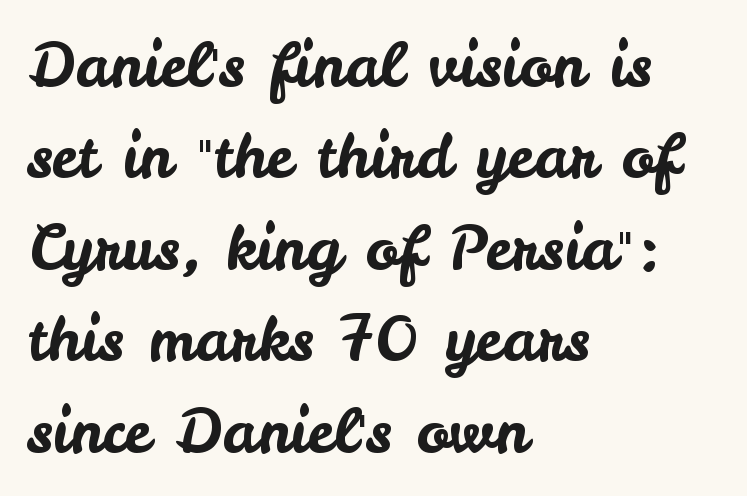
The image shows 61 px sans-serif type; set left-aligned, normal line spacing (1.5x), normal letter spacing, not underlined; low stroke contrast and a small x-height.
